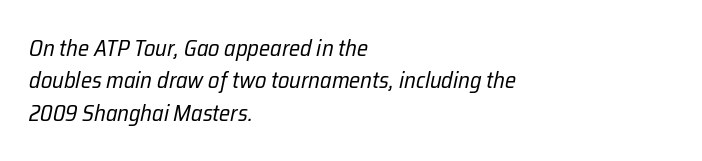
The image shows 23 px text type, italic (leaning right); set left-aligned, normal line spacing (1.41x), normal letter spacing, not underlined.
